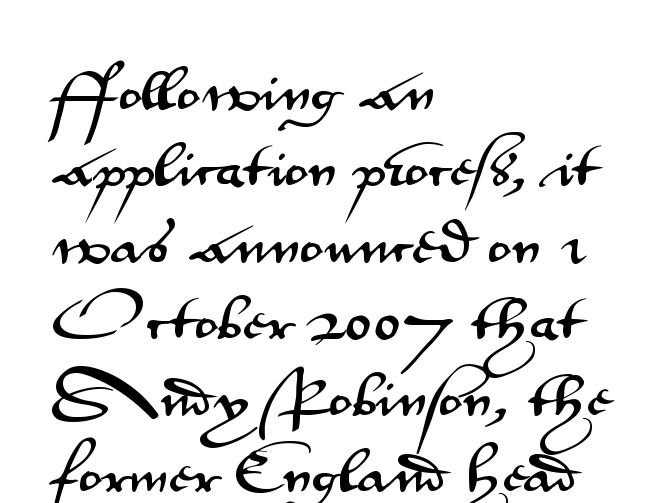
The block of text has a typical density, with ordinary space between rows. Font category for this specimen: sans-serif. The space beneath each line is pristine and unruled. If you drew a ruler down the left edge, every line would touch it. Do the characters align in a grid? No, the font is proportional.
